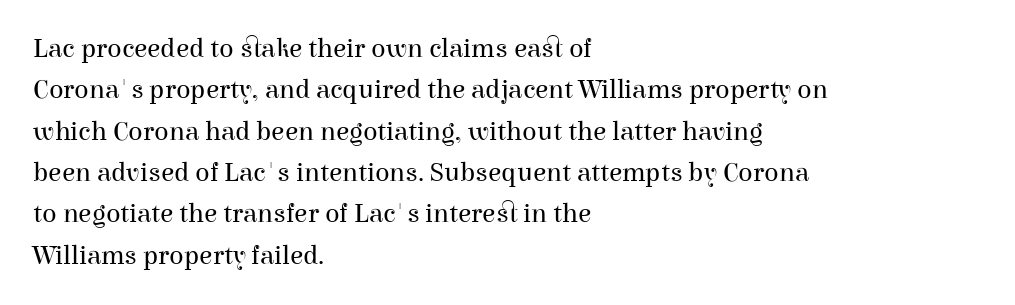
In terms of leading, this rendering sits right in the middle. The lettering stays uniformly vertical, giving the passage a roman look. Decoration check: the copy has no underline. The passage shown is not bold in any degree. How are the letters spaced? Ordinarily, with no added tracking.
